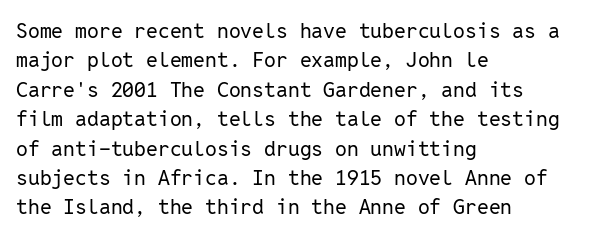
A clean baseline with only descenders dipping below it. If you drew a line through each stem, it would be perfectly vertical. Honestly, the row spacing looks completely unremarkable. Is this a heavy cut? Hardly; it is regular or lighter.
